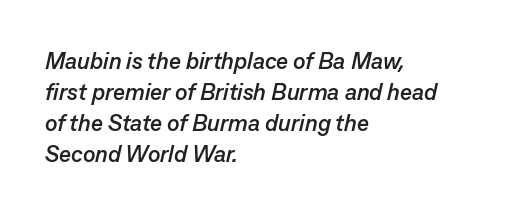
{"italic": "yes", "lean": "right", "slant_degrees": 13, "bold": "yes", "underline": "no", "align": "left", "line_spacing": "normal", "line_spacing_ratio": 1.35, "letter_spacing": "normal", "letter_spacing_em": 0.0, "glyph_px": 23}
